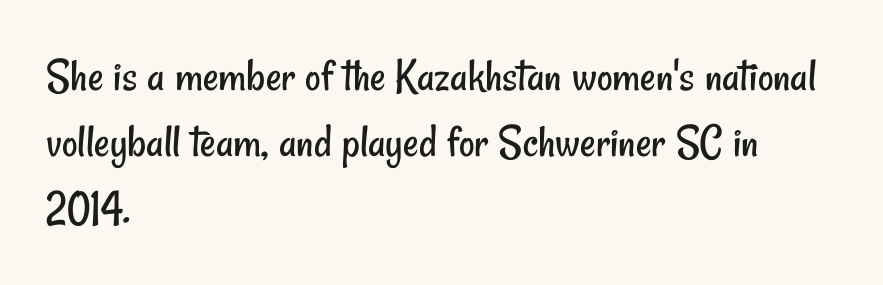
Letters rest on an invisible, unmarked baseline. Check where the strokes stop: nothing finishes them off — pure sans. The lines in this sample share a left origin and differ only in where they stop. Here the glyphs are tracked normally, forming tight word shapes.
